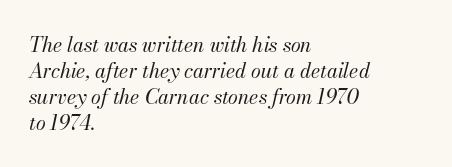
The image shows 20 px text type, italic (leaning right); set left-aligned, normal line spacing (1.3x), normal letter spacing, not underlined.
